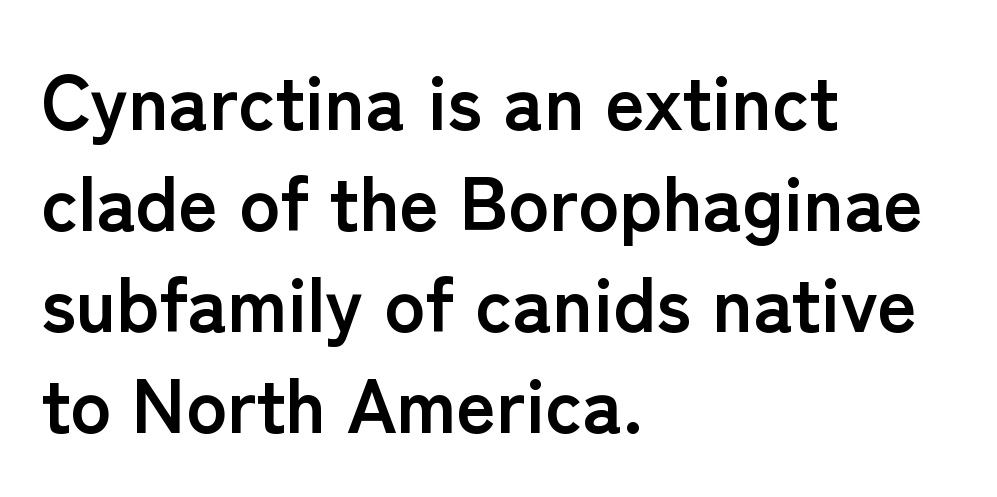
Q: Is the text bold? A: Yes.
Q: Is the text italic (slanted)? A: No, it is upright.
Q: Is the typeface a serif or a sans-serif typeface? A: Sans-serif.
Q: Is the text underlined? A: No.
Q: How is the paragraph aligned? A: Left-aligned.
Q: Is the spacing between letters normal or unusually wide? A: Normal.
Q: Is the spacing between lines tight, normal or loose? A: Normal.
Q: Width (condensed, normal, or wide)? A: Normal.
Q: Stroke contrast? A: Low.
Q: x-height? A: Medium.
Q: Monospaced? A: No.
